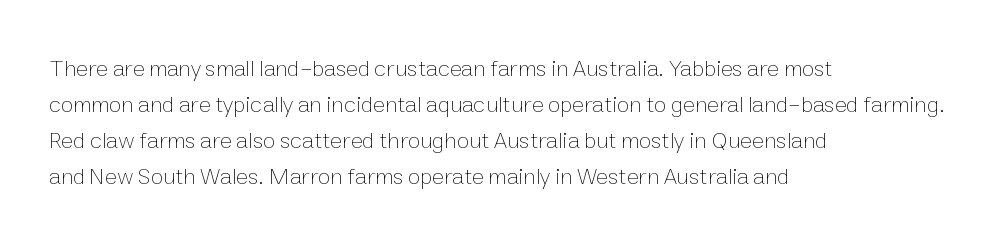
Q: Is the text bold? A: No.
Q: Is the text italic (slanted)? A: No, it is upright.
Q: Is the text underlined? A: No.
Q: How is the paragraph aligned? A: Left-aligned.
Q: Is the spacing between letters normal or unusually wide? A: Normal.
Q: Is the spacing between lines tight, normal or loose? A: Normal.
